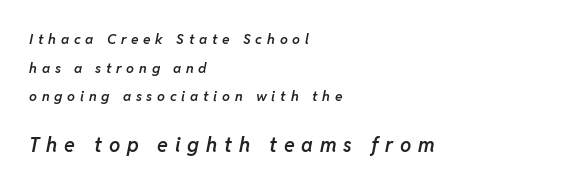
The image shows 20 px text type, italic (leaning right); set left-aligned, loose line spacing (2.04x), unusually wide letter spacing (+0.34 em), not underlined; the second (bottom) block is 1.43x larger.
